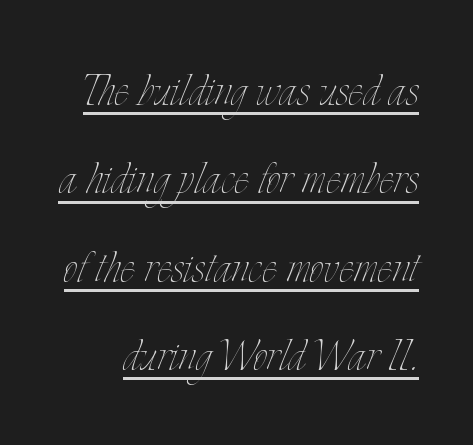
The image shows 57 px thin, condensed type; set normal line spacing (1.55x), normal letter spacing, underlined; low stroke contrast and a small x-height.
